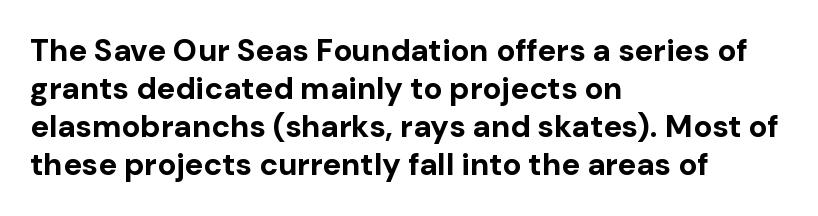
{"serif": "no", "italic": "no", "bold": "yes", "weight": "bold", "width": "normal", "stroke_contrast": "low", "x_height": "medium", "monospaced": "no", "underline": "no", "align": "left", "line_spacing_ratio": 1.23, "letter_spacing": "normal", "letter_spacing_em": 0.0, "glyph_px": 31}
